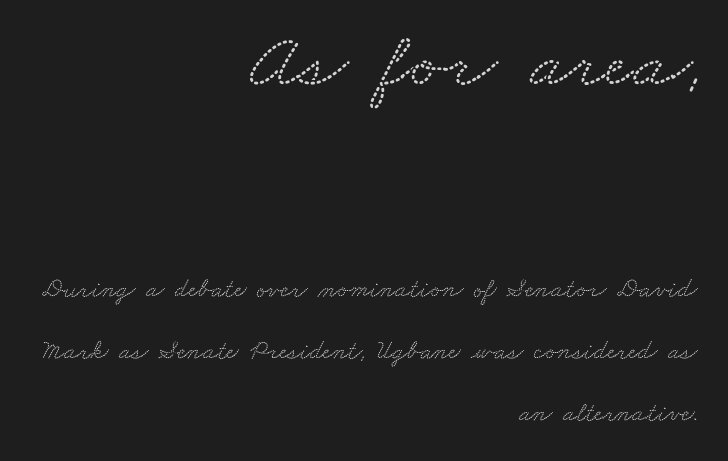
Q: Is the text underlined? A: No.
Q: How is the paragraph aligned? A: Right-aligned.
Q: Is the spacing between letters normal or unusually wide? A: Normal.
Q: Is the spacing between lines tight, normal or loose? A: Loose.
Q: Which block of text is set in a larger size, the first (top) or the second (bottom)? A: The first (top) one.
Q: Width (condensed, normal, or wide)? A: Wide.
Q: Stroke contrast? A: Low.
Q: x-height? A: Small.
Q: Monospaced? A: No.
